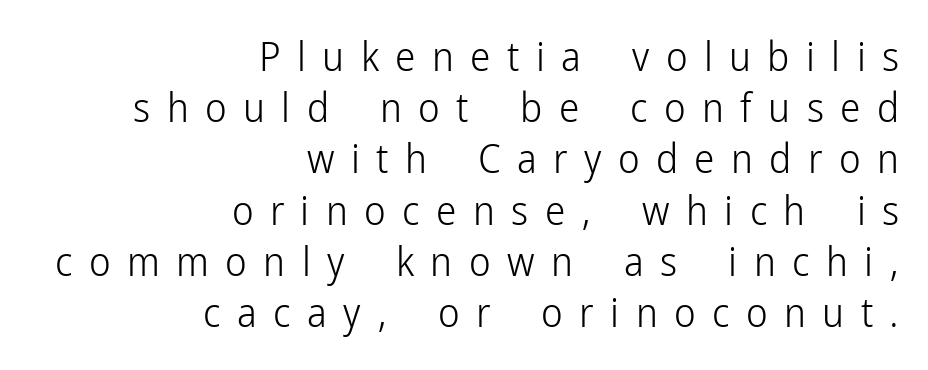
{"serif": "no", "italic": "no", "bold": "no", "weight": "light", "width": "condensed", "stroke_contrast": "low", "x_height": "medium", "monospaced": "no", "underline": "no", "align": "right", "line_spacing": "normal", "line_spacing_ratio": 1.25, "letter_spacing": "wide", "letter_spacing_em": 0.4, "glyph_px": 41}
